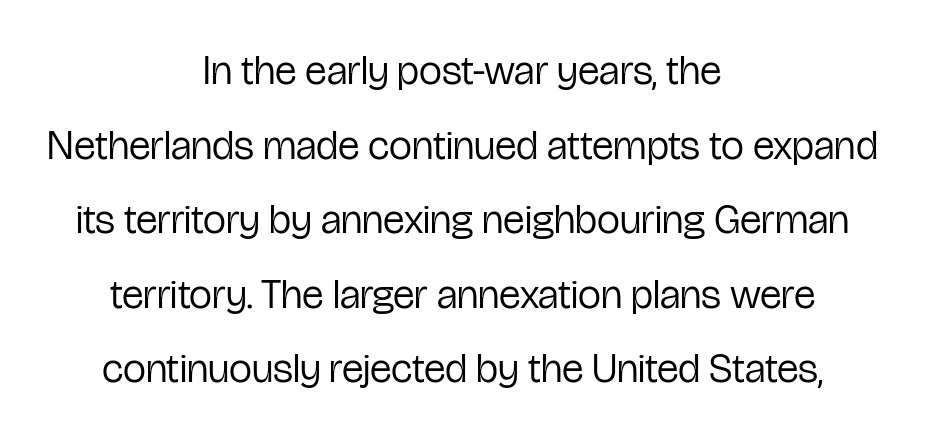
{"serif": "no", "italic": "no", "bold": "no", "weight": "regular", "width": "condensed", "stroke_contrast": "low", "x_height": "medium", "monospaced": "no", "underline": "no", "align": "center", "line_spacing_ratio": 1.82, "letter_spacing": "normal", "letter_spacing_em": 0.0, "glyph_px": 41}
